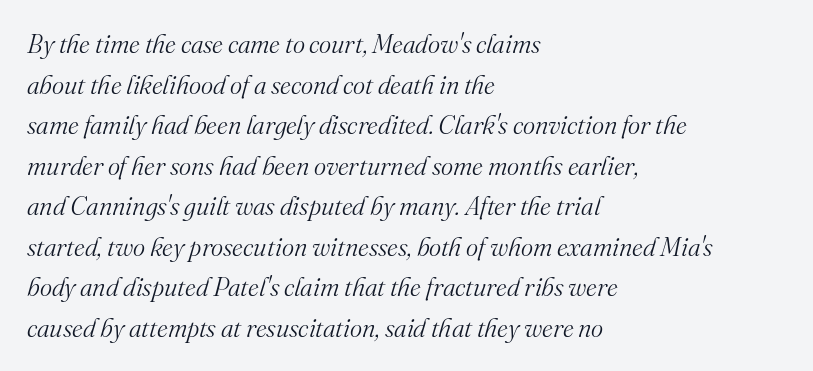
{"italic": "yes", "lean": "right", "slant_degrees": 16, "bold": "no", "underline": "no", "align": "left", "line_spacing": "normal", "line_spacing_ratio": 1.56, "letter_spacing": "normal", "letter_spacing_em": 0.0, "glyph_px": 26}
